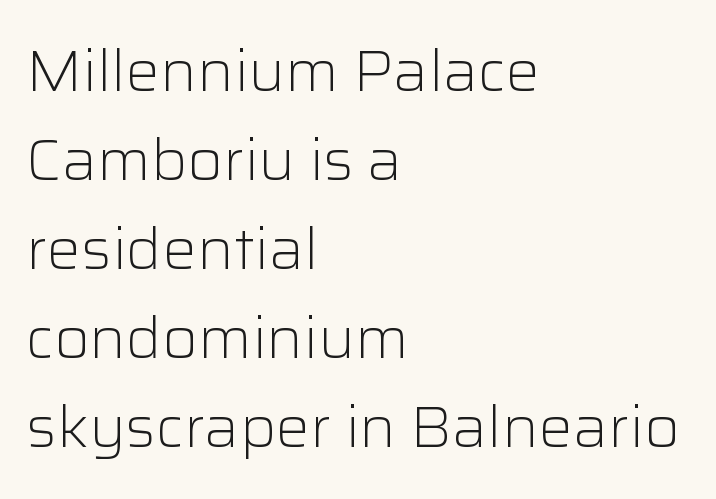
Q: Is the text bold? A: No.
Q: Is the text italic (slanted)? A: No, it is upright.
Q: Is the typeface a serif or a sans-serif typeface? A: Sans-serif.
Q: Is the text underlined? A: No.
Q: How is the paragraph aligned? A: Left-aligned.
Q: Is the spacing between letters normal or unusually wide? A: Normal.
Q: Is the spacing between lines tight, normal or loose? A: Normal.
Q: Width (condensed, normal, or wide)? A: Normal.
Q: Stroke contrast? A: Low.
Q: x-height? A: Medium.
Q: Monospaced? A: No.
